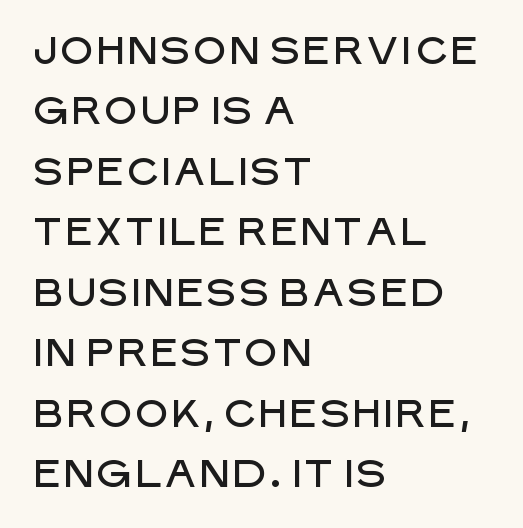
The image shows 39 px sans-serif type, upright; set left-aligned, normal line spacing (1.55x), normal letter spacing, not underlined; low stroke contrast and a large x-height.
